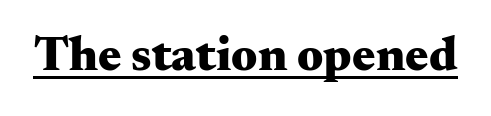
You could not count columns in this text — the font is proportionally spaced. Every character sits straight up, as roman type does. What weight is shown? A full bold with thick strokes. Does extra space separate the letters? No, they use regular spacing. Classification — serif.
